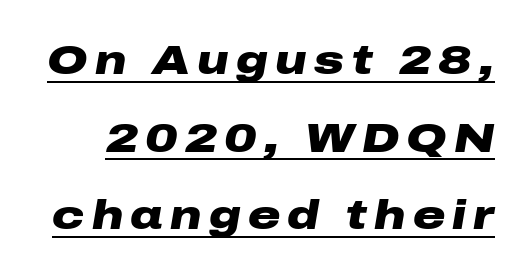
Q: Is the text bold? A: Yes.
Q: Is the text italic (slanted)? A: Yes, it leans right by about 10 degrees.
Q: Is the text underlined? A: Yes.
Q: Is the spacing between lines tight, normal or loose? A: Loose.
Q: Width (condensed, normal, or wide)? A: Wide.
Q: Stroke contrast? A: Low.
Q: x-height? A: Medium.
Q: Monospaced? A: No.
